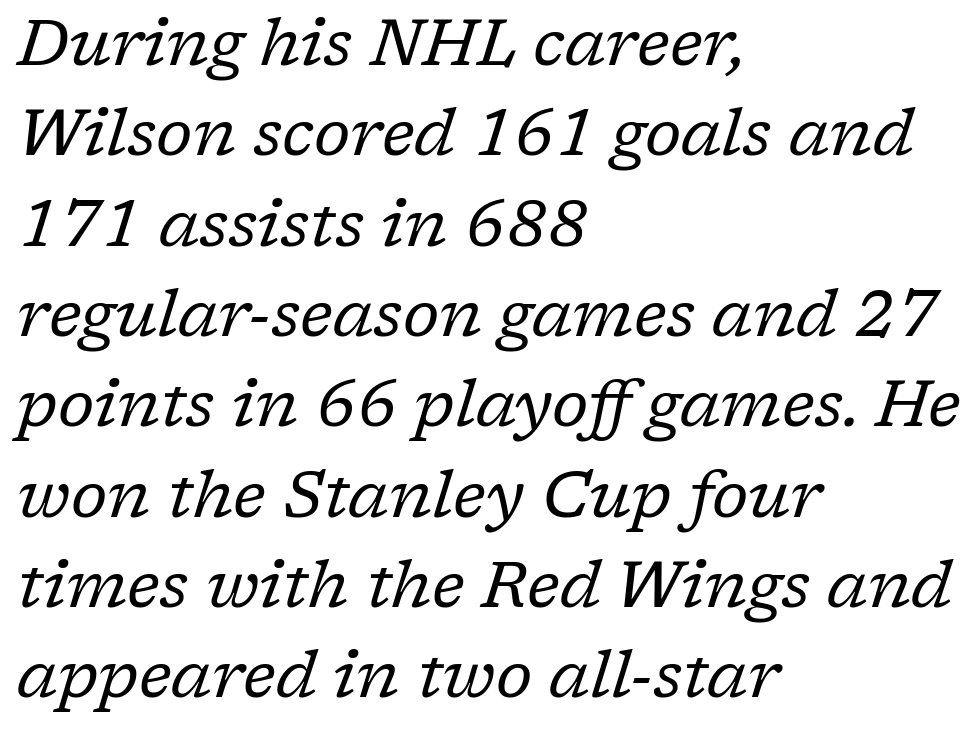
{"serif": "yes", "italic": "yes", "lean": "right", "slant_degrees": 17, "bold": "no", "weight": "regular", "width": "normal", "stroke_contrast": "low", "x_height": "medium", "monospaced": "no", "underline": "no", "align": "left", "line_spacing": "normal", "line_spacing_ratio": 1.39, "letter_spacing": "normal", "letter_spacing_em": 0.0, "glyph_px": 65}
